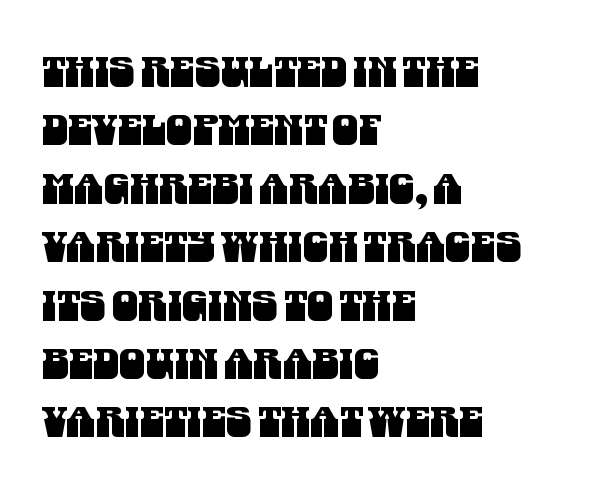
Q: Is the typeface a serif or a sans-serif typeface? A: Sans-serif.
Q: Is the text underlined? A: No.
Q: How is the paragraph aligned? A: Left-aligned.
Q: Is the spacing between letters normal or unusually wide? A: Normal.
Q: Is the spacing between lines tight, normal or loose? A: Normal.
Q: Width (condensed, normal, or wide)? A: Condensed.
Q: Stroke contrast? A: Medium.
Q: x-height? A: Large.
Q: Monospaced? A: No.
